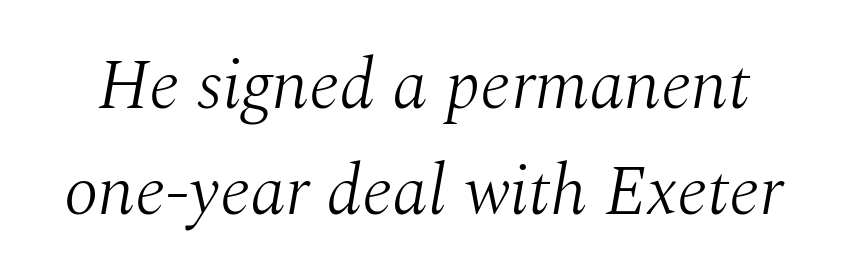
{"serif": "yes", "italic": "yes", "lean": "right", "slant_degrees": 10, "bold": "no", "weight": "light", "width": "normal", "stroke_contrast": "medium", "x_height": "medium", "monospaced": "no", "underline": "no", "line_spacing": "normal", "line_spacing_ratio": 1.5, "letter_spacing": "normal", "letter_spacing_em": 0.0, "glyph_px": 71}
